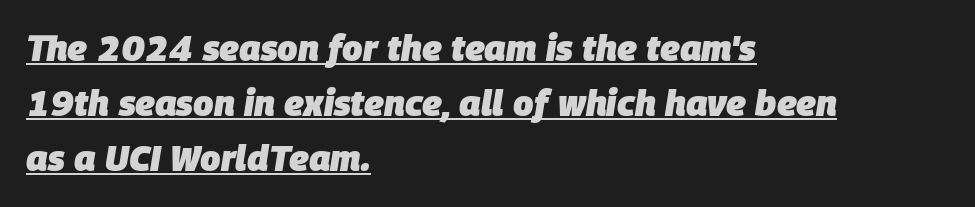
Thick stems and heavy bowls — unmistakably bold. The rendering uses a moderate line-height, typical for paragraphs. The sample's only ornament is a line tracing under the words. Slant detected: the letters are inclined.
